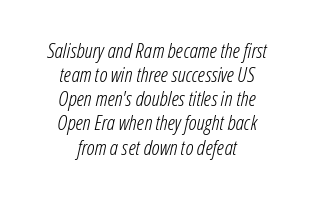
{"italic": "yes", "lean": "right", "slant_degrees": 12, "bold": "no", "underline": "no", "align": "center", "line_spacing": "tight", "line_spacing_ratio": 1.15, "letter_spacing": "normal", "letter_spacing_em": 0.0, "glyph_px": 21}
